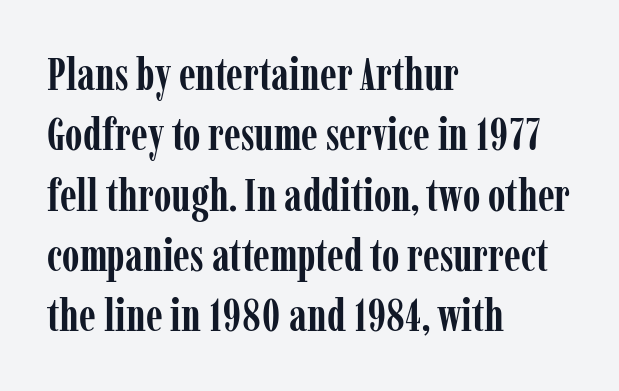
The face used here is seriffed, in the tradition of book romans. Summary of vertical rhythm: regular, with standard interline spacing. Short note: letters normally spaced. Plain, unruled lines of type.
